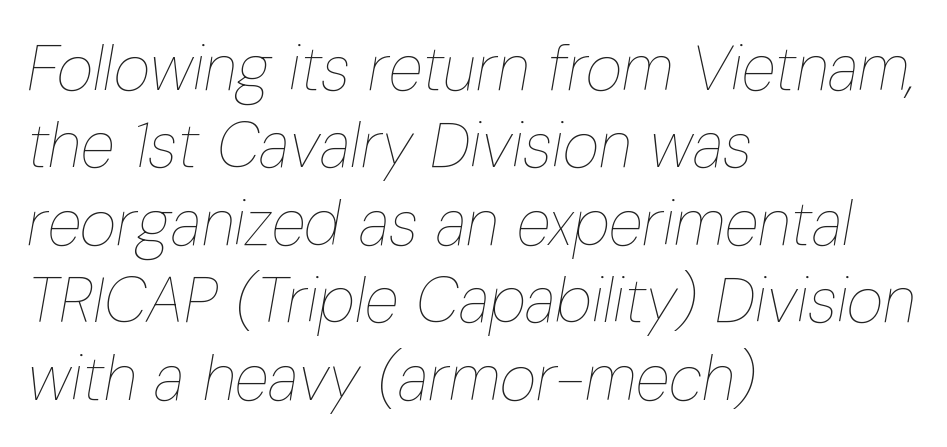
Has an underline been added? It has not. Each stroke keeps to a modest, everyday thickness or less. These lines were composed using italics. The letters advance in unequal steps, a hallmark of proportional type. The paragraph shown leans on its left margin.
